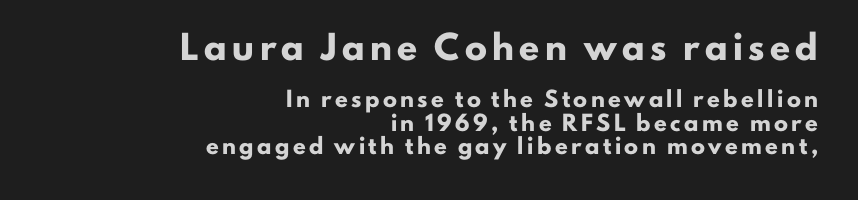
Q: Is the text bold? A: Yes.
Q: Is the text italic (slanted)? A: No, it is upright.
Q: Is the text underlined? A: No.
Q: How is the paragraph aligned? A: Right-aligned.
Q: Is the spacing between letters normal or unusually wide? A: Unusually wide.
Q: Is the spacing between lines tight, normal or loose? A: Normal.
Q: Which block of text is set in a larger size, the first (top) or the second (bottom)? A: The first (top) one.
